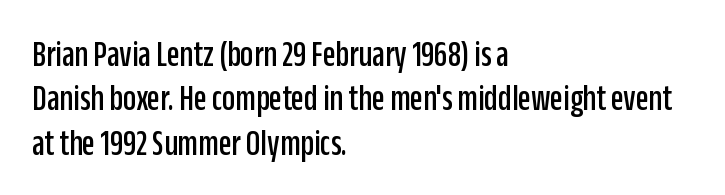
Q: Is the text italic (slanted)? A: No, it is upright.
Q: Is the typeface a serif or a sans-serif typeface? A: Sans-serif.
Q: Is the text underlined? A: No.
Q: How is the paragraph aligned? A: Left-aligned.
Q: Is the spacing between letters normal or unusually wide? A: Normal.
Q: Width (condensed, normal, or wide)? A: Condensed.
Q: Stroke contrast? A: Low.
Q: x-height? A: Large.
Q: Monospaced? A: No.
